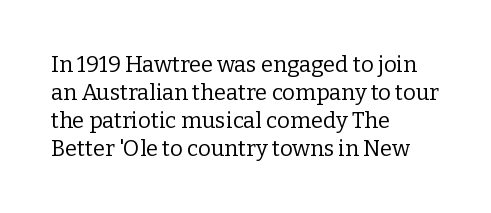
{"italic": "no", "bold": "no", "underline": "no", "align": "left", "line_spacing": "normal", "line_spacing_ratio": 1.27, "letter_spacing": "normal", "letter_spacing_em": 0.0, "glyph_px": 22}
